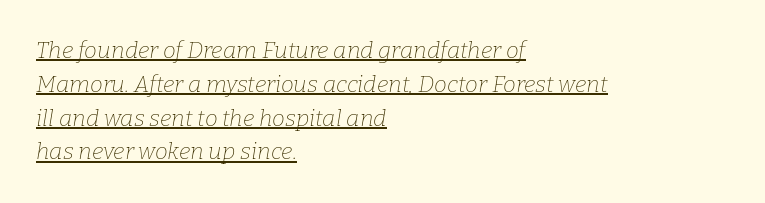
Q: Is the text bold? A: No.
Q: Is the text italic (slanted)? A: Yes, it leans right by about 9 degrees.
Q: Is the text underlined? A: Yes.
Q: How is the paragraph aligned? A: Left-aligned.
Q: Is the spacing between letters normal or unusually wide? A: Normal.
Q: Is the spacing between lines tight, normal or loose? A: Normal.
